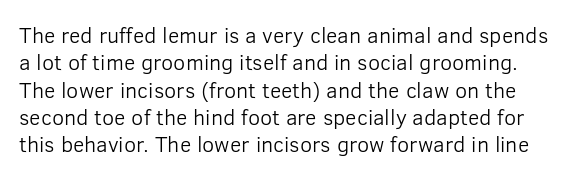
{"italic": "no", "bold": "no", "underline": "no", "line_spacing_ratio": 1.24, "letter_spacing": "normal", "letter_spacing_em": 0.0, "glyph_px": 22}
